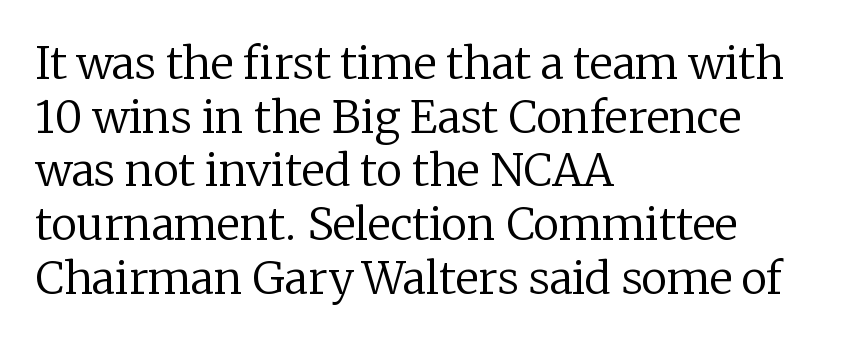
The image shows 44 px regular-weight serif type, upright; set left-aligned, line spacing 1.22x, normal letter spacing, not underlined; low stroke contrast and a medium x-height.
